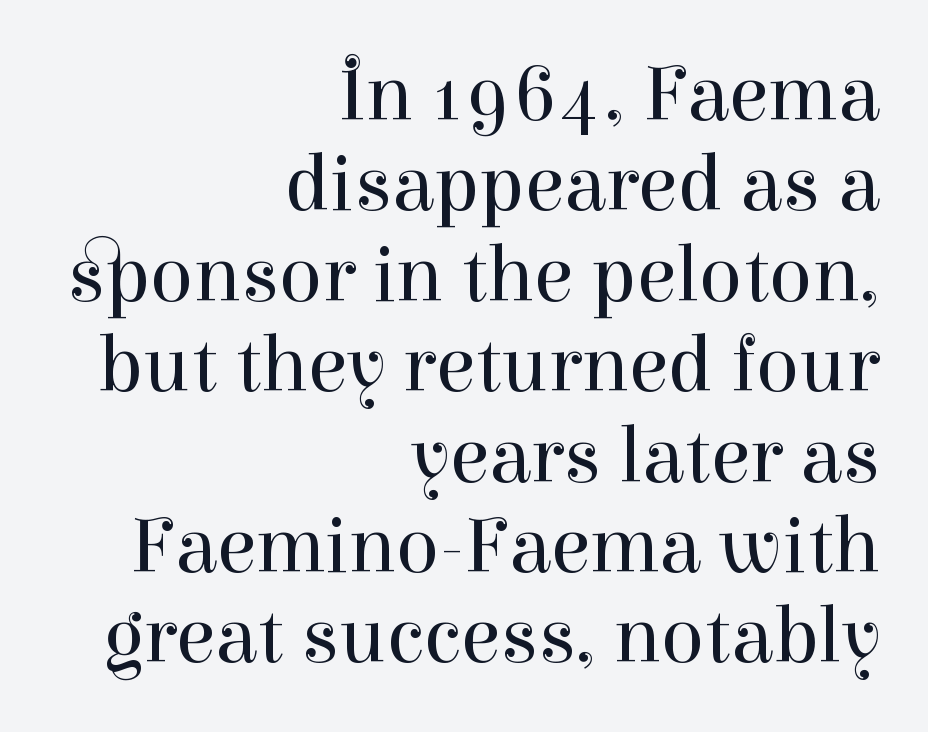
{"serif": "yes", "italic": "no", "bold": "no", "weight": "regular", "width": "normal", "stroke_contrast": "high", "x_height": "medium", "monospaced": "no", "underline": "no", "align": "right", "line_spacing": "tight", "line_spacing_ratio": 1.13, "letter_spacing": "normal", "letter_spacing_em": 0.0, "glyph_px": 80}
